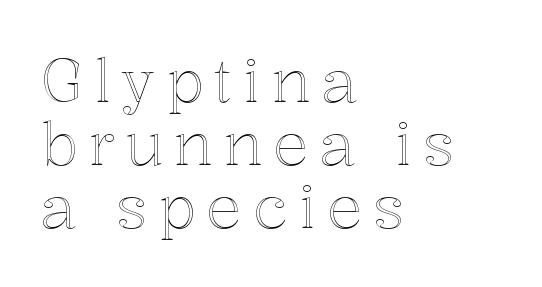
{"italic": "no", "width": "normal", "x_height": "medium", "monospaced": "no", "underline": "no", "align": "left", "line_spacing": "tight", "line_spacing_ratio": 1.07, "glyph_px": 59}
